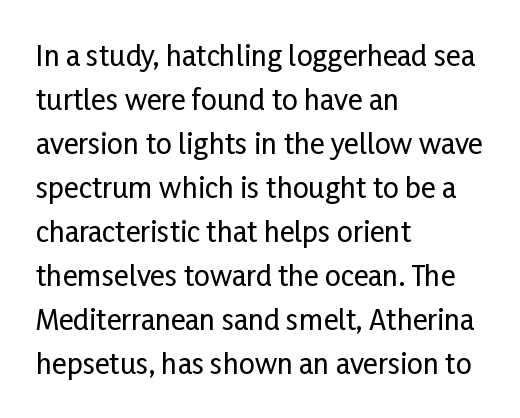
Descender tails drop into unmarked territory. Regarding leading, the lines here are spaced in the standard way. These lines are set flush left with a ragged right edge. The text was rendered using a sans face with plain stroke endings. Think of a printed novel: that variable character pitch is what you see here. How are the letters spaced? Ordinarily, with no added tracking.
